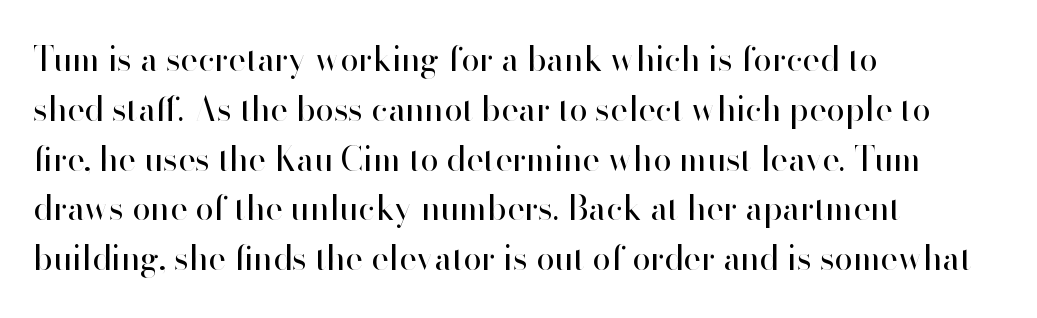
Counters stay open thanks to moderate or lighter strokes. Is this a fixed-width face? No — the glyphs have proportional, varying widths. The space directly below the letters is spotless. Horizontal alignment here is leftward, the default for most running prose. The leading is moderate, giving the passage an even texture. Tracking value appears to be zero — textbook default spacing.
